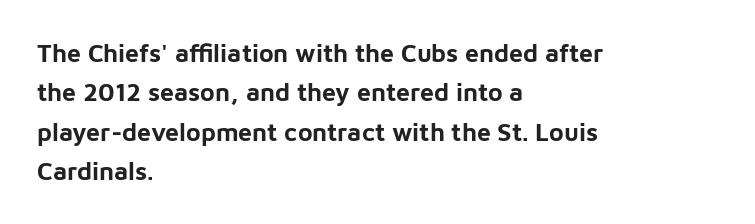
{"italic": "no", "bold": "yes", "underline": "no", "align": "left", "line_spacing": "normal", "line_spacing_ratio": 1.58, "letter_spacing": "normal", "letter_spacing_em": 0.0, "glyph_px": 25}
